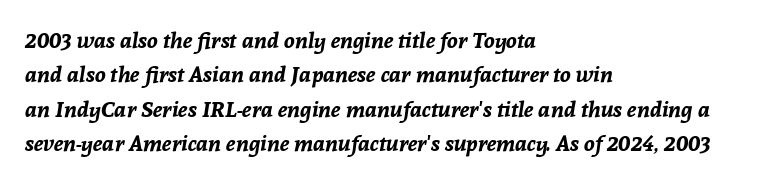
This sample keeps an unexceptional amount of space between lines. It's the slanting kind of type. In terms of weight, the rendering is a true, heavy bold. Clear beneath every line of the passage. Notice how the passage keeps a crisp vertical edge on the left only. The tracking reads as untouched default to a designer's eye.
